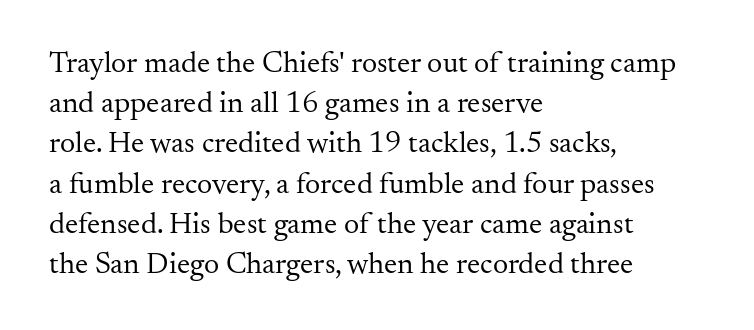
Q: Is the text bold? A: No.
Q: Is the text italic (slanted)? A: No, it is upright.
Q: Is the typeface a serif or a sans-serif typeface? A: Serif.
Q: Is the text underlined? A: No.
Q: How is the paragraph aligned? A: Left-aligned.
Q: Is the spacing between letters normal or unusually wide? A: Normal.
Q: Is the spacing between lines tight, normal or loose? A: Normal.
Q: Width (condensed, normal, or wide)? A: Normal.
Q: Stroke contrast? A: Medium.
Q: x-height? A: Small.
Q: Monospaced? A: No.
